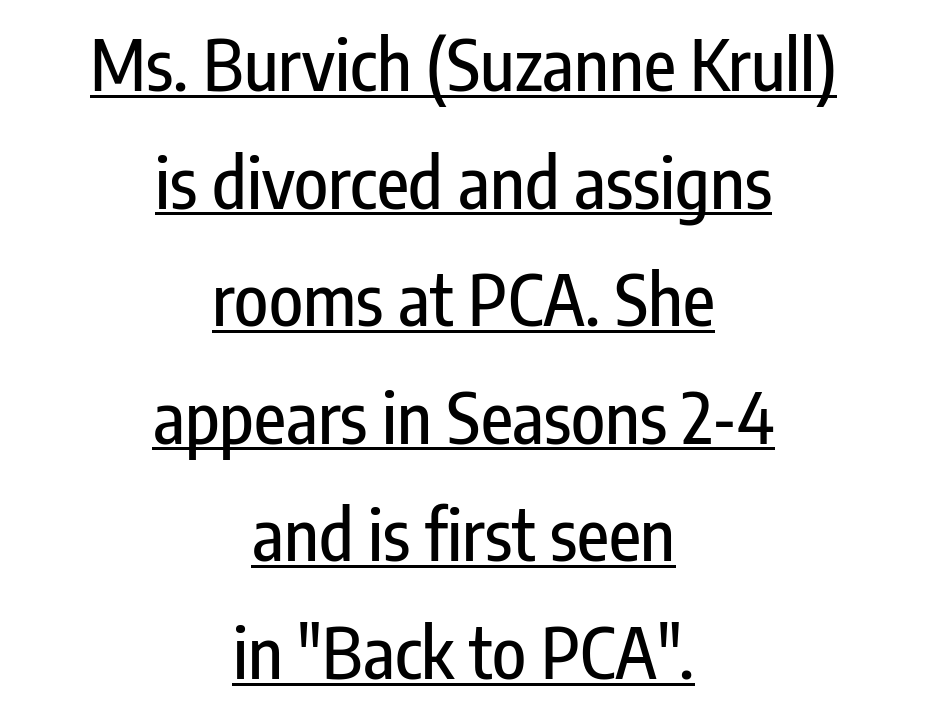
{"serif": "no", "italic": "no", "width": "condensed", "stroke_contrast": "low", "x_height": "medium", "monospaced": "no", "underline": "yes", "align": "center", "line_spacing": "normal", "line_spacing_ratio": 1.68, "letter_spacing": "normal", "letter_spacing_em": 0.0, "glyph_px": 70}
